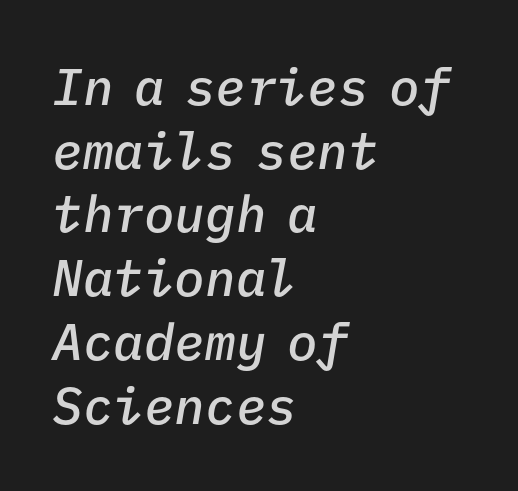
Weight: semibold (demi). These lines were composed using italics. Compared with typical paragraphs, the rows here are spaced about the same. You could count columns in this text — the font is strictly monospaced. Inter-character spacing is left at the font's built-in metrics.
